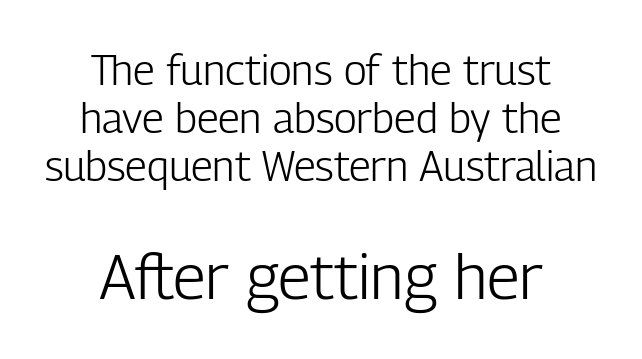
The image shows 63 px light, condensed sans-serif type, upright; set centered, tight line spacing (1.14x), normal letter spacing, not underlined; the second (bottom) block is 1.5x larger; low stroke contrast and a medium x-height.
